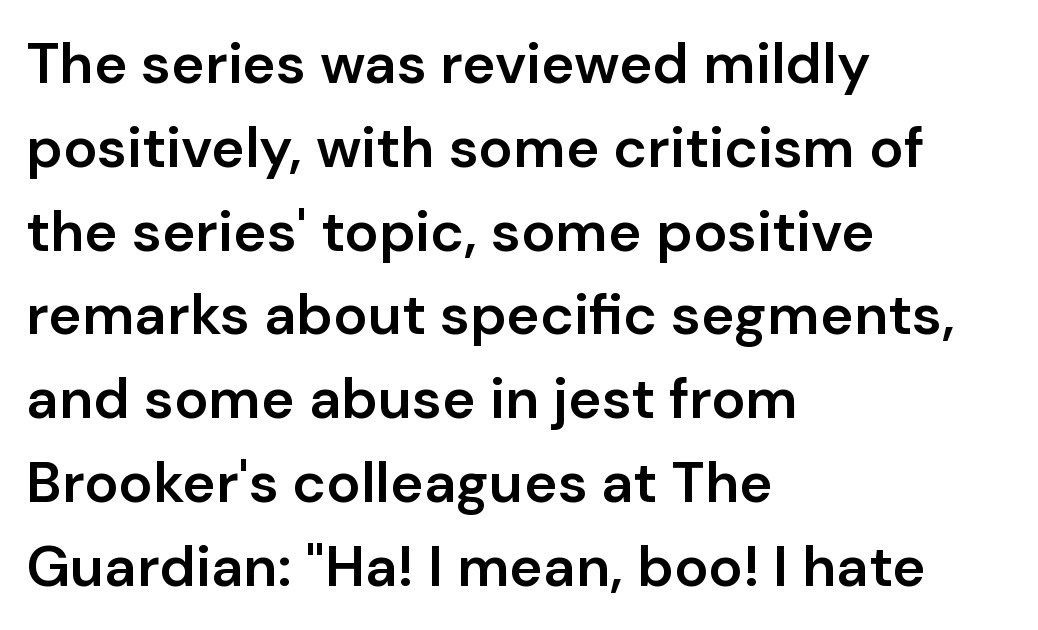
Q: Is the text bold? A: Semi-bold.
Q: Is the text italic (slanted)? A: No, it is upright.
Q: Is the typeface a serif or a sans-serif typeface? A: Sans-serif.
Q: Is the text underlined? A: No.
Q: How is the paragraph aligned? A: Left-aligned.
Q: Is the spacing between letters normal or unusually wide? A: Normal.
Q: Is the spacing between lines tight, normal or loose? A: Normal.
Q: Width (condensed, normal, or wide)? A: Normal.
Q: Stroke contrast? A: Low.
Q: x-height? A: Medium.
Q: Monospaced? A: No.
